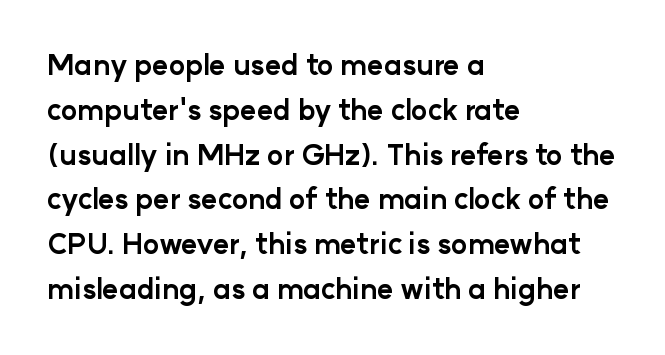
The image shows 28 px bold sans-serif type, upright; set left-aligned, normal line spacing (1.6x), normal letter spacing, not underlined; low stroke contrast and a medium x-height.
